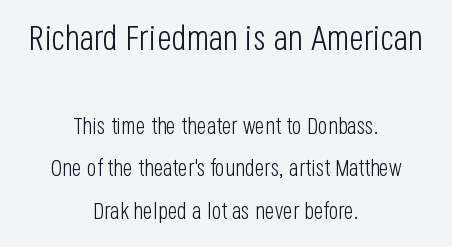
Q: Is the text bold? A: No.
Q: Is the text italic (slanted)? A: No, it is upright.
Q: Is the typeface a serif or a sans-serif typeface? A: Sans-serif.
Q: Is the text underlined? A: No.
Q: How is the paragraph aligned? A: Centered.
Q: Is the spacing between letters normal or unusually wide? A: Normal.
Q: Which block of text is set in a larger size, the first (top) or the second (bottom)? A: The first (top) one.
Q: Width (condensed, normal, or wide)? A: Condensed.
Q: Stroke contrast? A: Low.
Q: x-height? A: Large.
Q: Monospaced? A: No.
